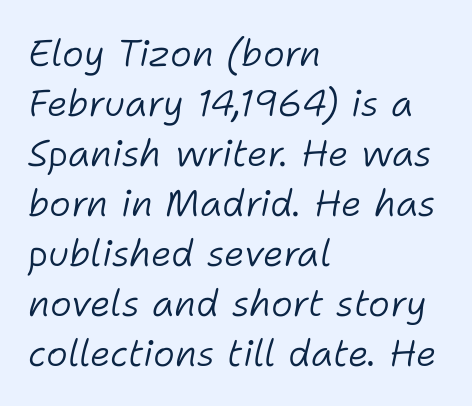
The image shows 37 px light type, italic (leaning right); set left-aligned, normal line spacing (1.35x), normal letter spacing, not underlined; low stroke contrast and a medium x-height.
